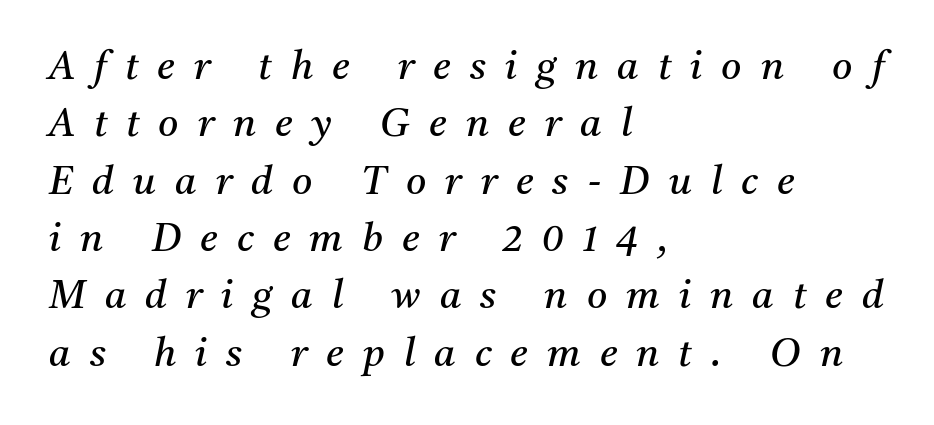
The image shows 39 px regular-weight serif type, italic (leaning right); set left-aligned, normal line spacing (1.47x), unusually wide letter spacing (+0.49 em), not underlined; medium stroke contrast and a medium x-height.
